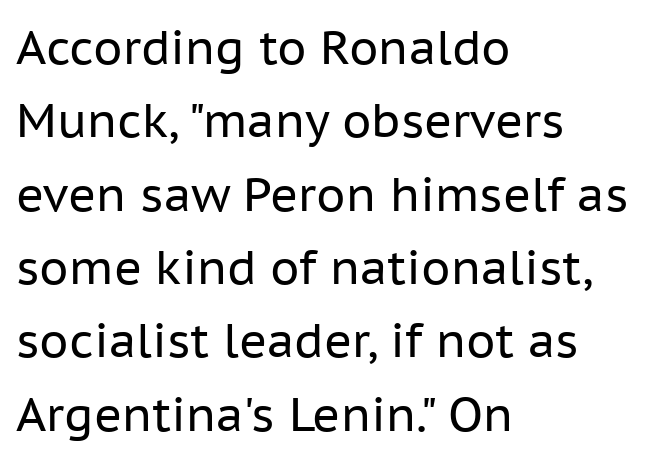
{"serif": "no", "italic": "no", "bold": "no", "weight": "regular", "width": "normal", "stroke_contrast": "low", "x_height": "medium", "monospaced": "no", "underline": "no", "align": "left", "line_spacing": "normal", "line_spacing_ratio": 1.56, "letter_spacing": "normal", "letter_spacing_em": 0.0, "glyph_px": 47}
